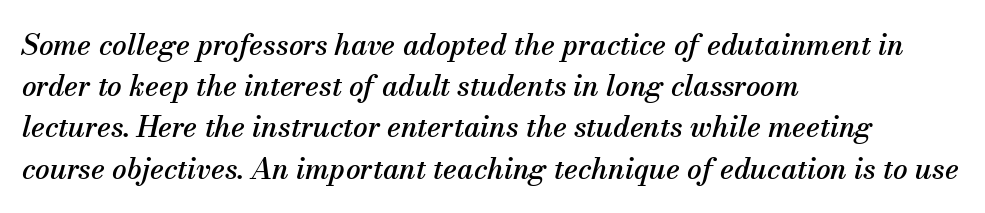
{"serif": "yes", "italic": "yes", "lean": "right", "slant_degrees": 13, "width": "normal", "stroke_contrast": "medium", "x_height": "small", "monospaced": "no", "underline": "no", "align": "left", "line_spacing": "normal", "line_spacing_ratio": 1.42, "letter_spacing": "normal", "letter_spacing_em": 0.0, "glyph_px": 29}
